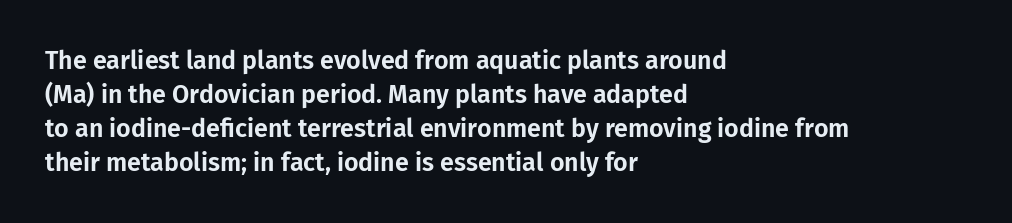
{"italic": "no", "underline": "no", "align": "left", "line_spacing": "normal", "line_spacing_ratio": 1.36, "letter_spacing": "normal", "letter_spacing_em": 0.0, "glyph_px": 25}
